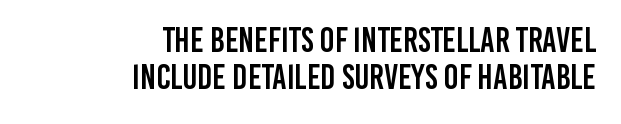
{"serif": "no", "italic": "no", "width": "condensed", "stroke_contrast": "low", "x_height": "large", "monospaced": "no", "underline": "no", "align": "right", "line_spacing": "tight", "line_spacing_ratio": 1.07, "letter_spacing": "normal", "letter_spacing_em": 0.0, "glyph_px": 35}
